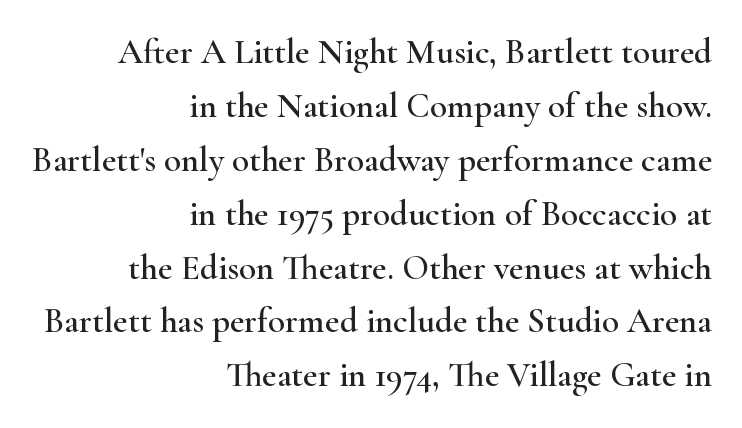
{"serif": "yes", "italic": "no", "width": "wide", "stroke_contrast": "high", "x_height": "small", "monospaced": "no", "underline": "no", "align": "right", "line_spacing": "normal", "line_spacing_ratio": 1.54, "letter_spacing": "normal", "letter_spacing_em": 0.0, "glyph_px": 35}
